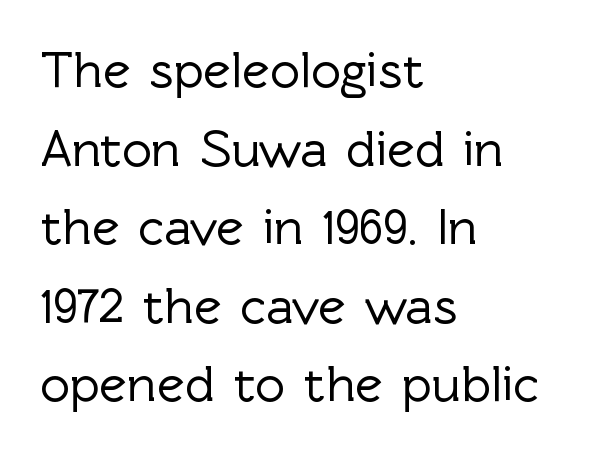
{"serif": "no", "italic": "no", "width": "normal", "x_height": "medium", "monospaced": "no", "underline": "no", "align": "left", "line_spacing": "normal", "line_spacing_ratio": 1.51, "letter_spacing": "normal", "letter_spacing_em": 0.0, "glyph_px": 52}
